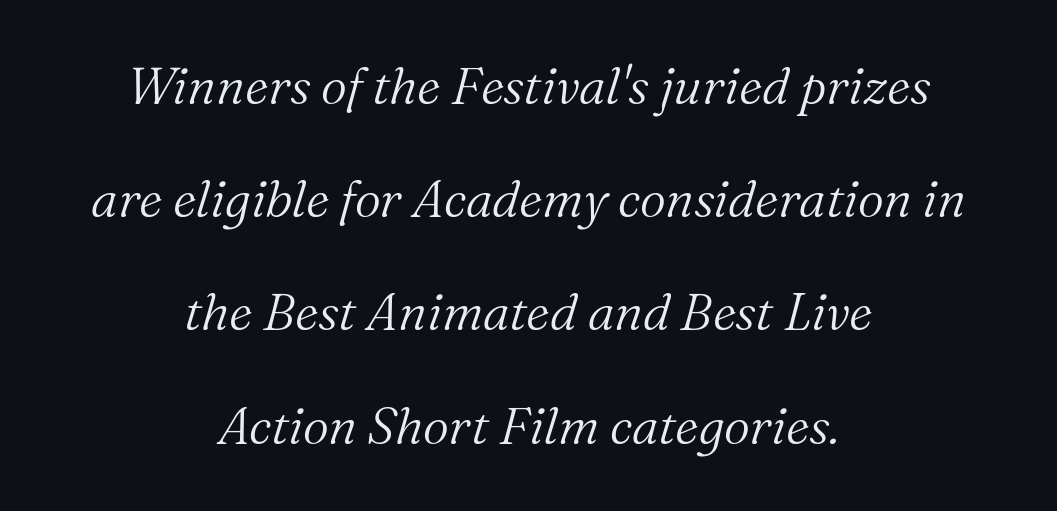
Students, observe: this is what heavily led, spacious text looks like. Each row of text sits above clean, open space. Are there feet on the stems? There are — it's a serif. In CSS terms this would be text-align: center. Bold? No — there's no thickening of the strokes. The letters are slanted; this is an italic face.
